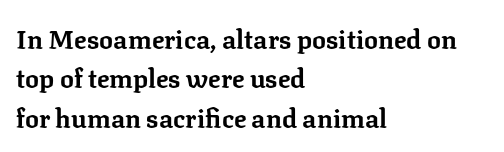
{"italic": "no", "bold": "yes", "underline": "no", "align": "left", "line_spacing": "normal", "line_spacing_ratio": 1.51, "letter_spacing": "normal", "letter_spacing_em": 0.0, "glyph_px": 26}
